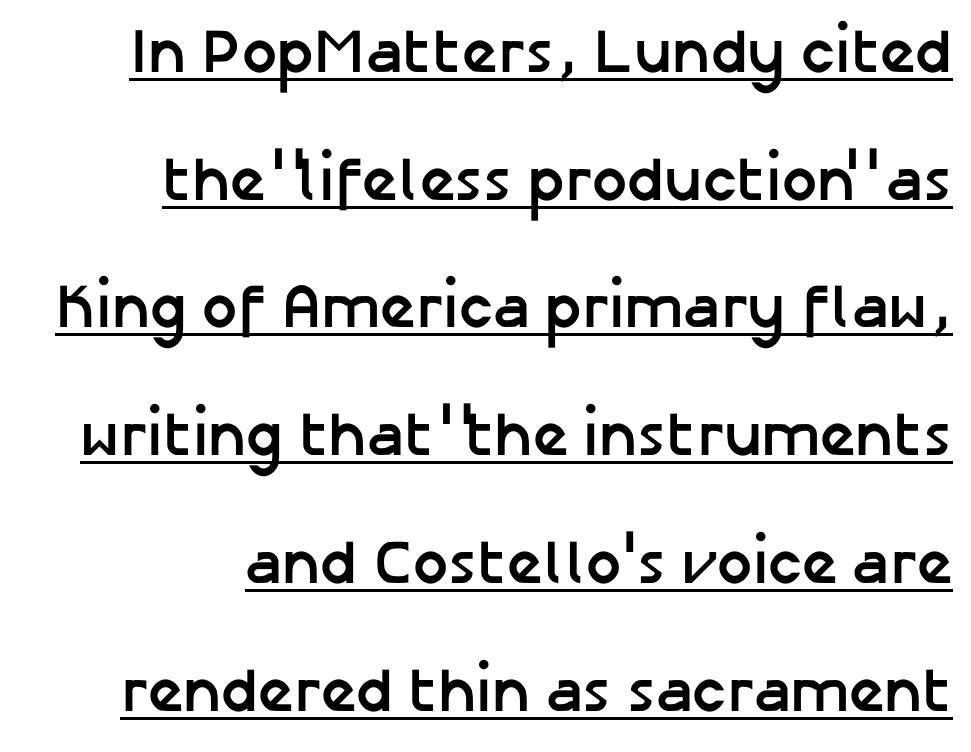
{"serif": "no", "italic": "no", "bold": "yes", "weight": "semibold", "width": "normal", "stroke_contrast": "low", "x_height": "medium", "monospaced": "no", "underline": "yes", "align": "right", "line_spacing": "loose", "line_spacing_ratio": 2.06, "letter_spacing": "normal", "letter_spacing_em": 0.0, "glyph_px": 62}
